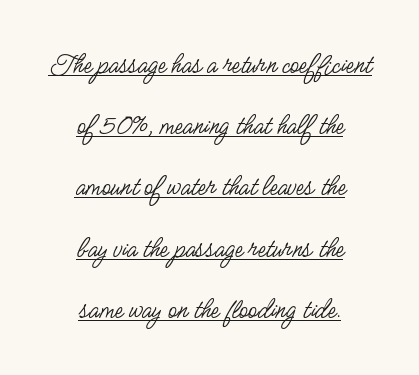
If you folded the block vertically in half, each line would mirror itself in length. Words appear dense and cohesive because spacing is normal. Like a heading marked for emphasis, these lines bear an underscore. Compared with typical paragraphs, the rows here are farther apart.
